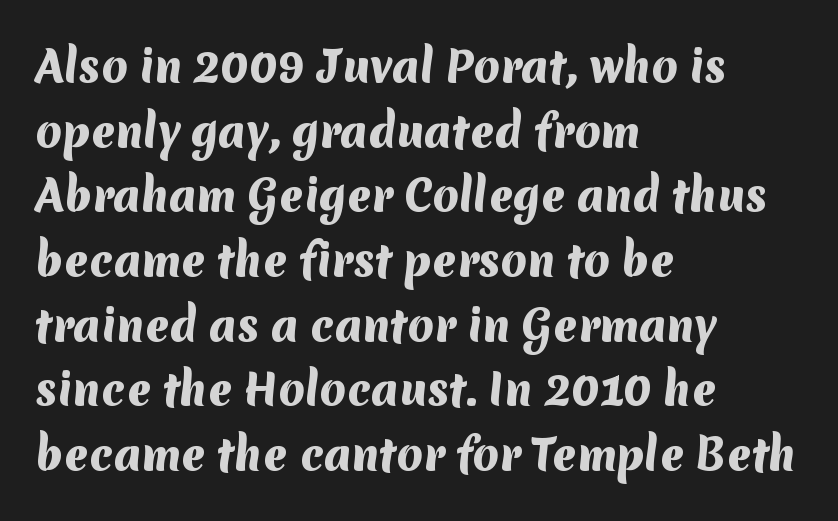
Q: Is the text bold? A: Yes.
Q: Is the typeface a serif or a sans-serif typeface? A: Sans-serif.
Q: Is the text underlined? A: No.
Q: How is the paragraph aligned? A: Left-aligned.
Q: Is the spacing between letters normal or unusually wide? A: Normal.
Q: Is the spacing between lines tight, normal or loose? A: Normal.
Q: Width (condensed, normal, or wide)? A: Normal.
Q: Stroke contrast? A: Medium.
Q: x-height? A: Medium.
Q: Monospaced? A: No.
